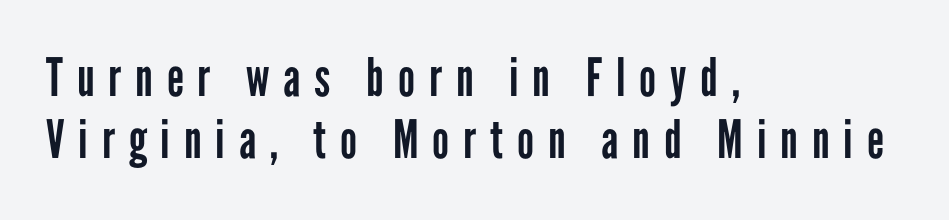
{"serif": "no", "italic": "no", "bold": "no", "weight": "regular", "width": "condensed", "stroke_contrast": "low", "x_height": "medium", "monospaced": "no", "underline": "no", "align": "left", "line_spacing_ratio": 1.17, "letter_spacing": "wide", "letter_spacing_em": 0.26, "glyph_px": 53}
